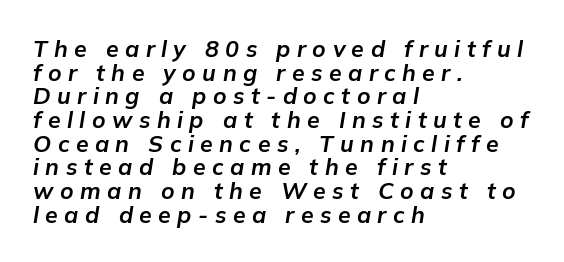
{"italic": "yes", "lean": "right", "slant_degrees": 9, "bold": "yes", "underline": "no", "align": "left", "line_spacing": "tight", "line_spacing_ratio": 1.03, "letter_spacing": "wide", "letter_spacing_em": 0.28, "glyph_px": 23}
